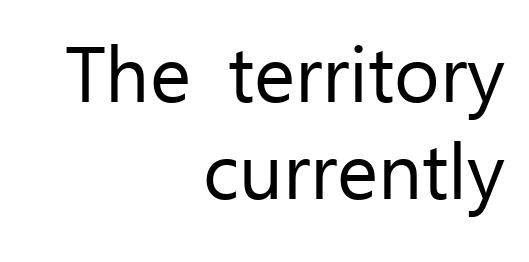
The image shows 78 px regular-weight sans-serif type, upright; set right-aligned, line spacing 1.24x, normal letter spacing, not underlined; low stroke contrast and a medium x-height.
